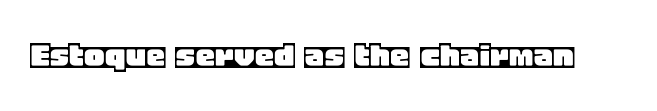
Proportional: the letters do not fall into vertical columns. Compared with typical body copy, the letter spacing here is the same. When letters stand straight like this, we call the style roman or upright. The space beneath each line is pristine and unruled.
